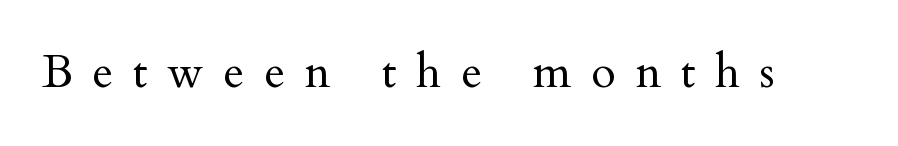
When letters stand straight like this, we call the style roman or upright. Classification — serif. Summary of weight: not heavy and not bold. No word sits above an underline.
